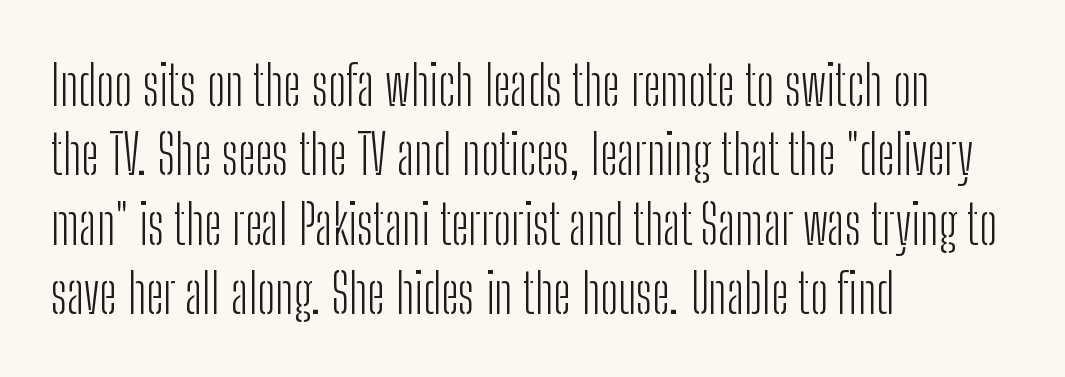
{"serif": "no", "italic": "no", "bold": "no", "weight": "light", "width": "condensed", "stroke_contrast": "low", "x_height": "medium", "monospaced": "no", "underline": "no", "align": "left", "line_spacing": "normal", "line_spacing_ratio": 1.26, "letter_spacing": "normal", "letter_spacing_em": 0.0, "glyph_px": 55}
